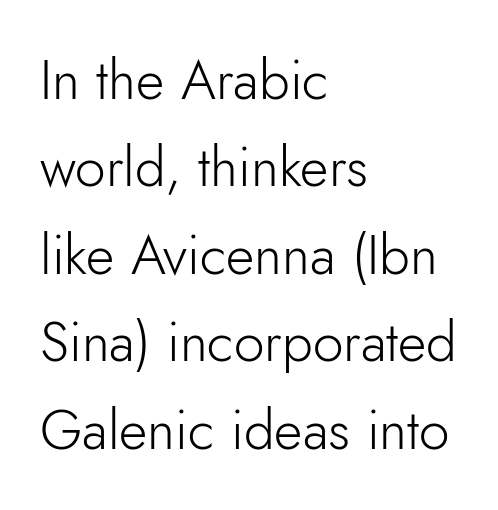
{"serif": "no", "italic": "no", "bold": "no", "weight": "light", "width": "normal", "stroke_contrast": "low", "x_height": "small", "monospaced": "no", "underline": "no", "align": "left", "line_spacing": "normal", "line_spacing_ratio": 1.59, "letter_spacing": "normal", "letter_spacing_em": 0.0, "glyph_px": 55}
